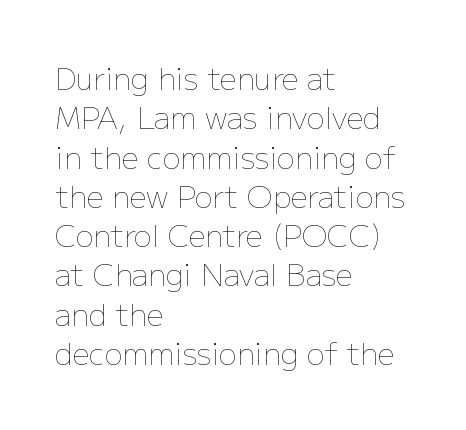
The image shows 30 px thin type, upright; set left-aligned, normal line spacing (1.31x), normal letter spacing, not underlined; low stroke contrast and a medium x-height.
